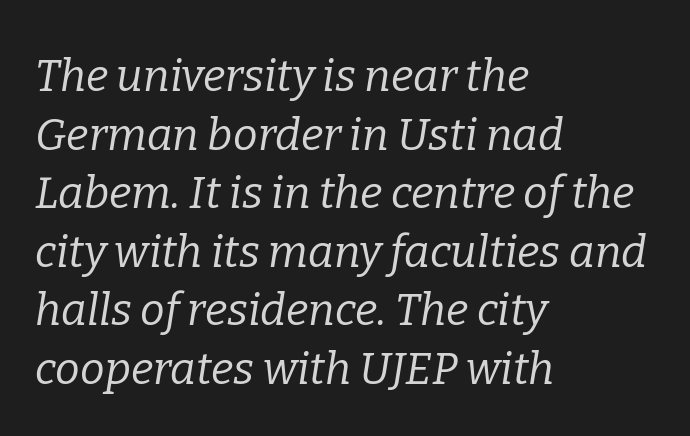
The image shows 44 px regular-weight serif type, italic (leaning right); set left-aligned, normal line spacing (1.33x), normal letter spacing, not underlined; low stroke contrast and a medium x-height.
